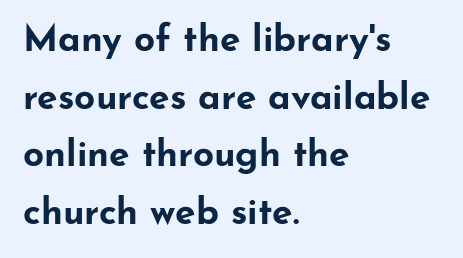
{"serif": "no", "italic": "no", "bold": "yes", "weight": "bold", "width": "wide", "stroke_contrast": "low", "x_height": "small", "monospaced": "no", "underline": "no", "align": "left", "line_spacing": "normal", "line_spacing_ratio": 1.56, "letter_spacing": "normal", "letter_spacing_em": 0.0, "glyph_px": 37}
